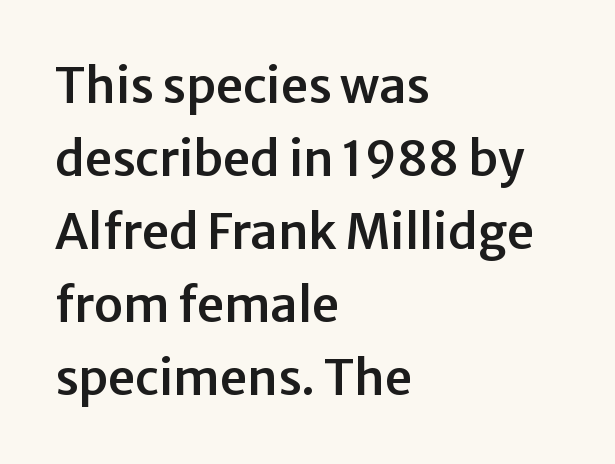
Examine the stroke ends and you'll find no serifs. Descender tails drop into unmarked territory. The letters stand straight up with perfectly vertical stems. Notice how descenders clear the ascenders below comfortably — that's standard leading.
